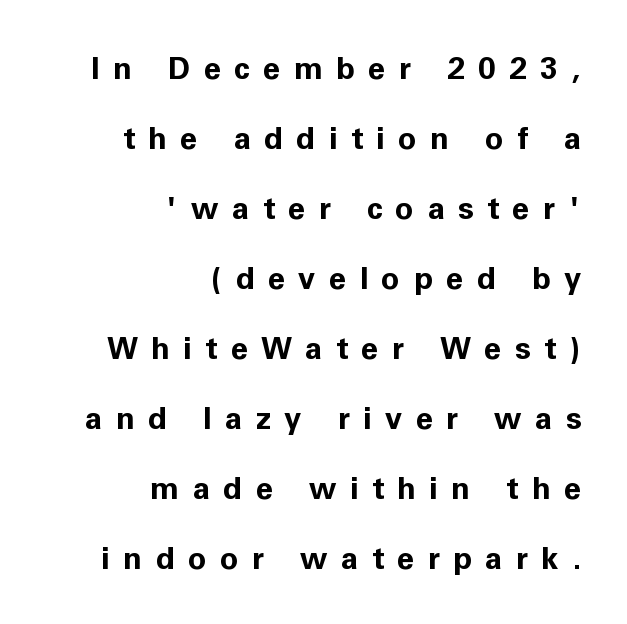
Q: Is the text bold? A: Yes.
Q: Is the text italic (slanted)? A: No, it is upright.
Q: Is the typeface a serif or a sans-serif typeface? A: Sans-serif.
Q: Is the text underlined? A: No.
Q: How is the paragraph aligned? A: Right-aligned.
Q: Is the spacing between letters normal or unusually wide? A: Unusually wide.
Q: Is the spacing between lines tight, normal or loose? A: Loose.
Q: Width (condensed, normal, or wide)? A: Normal.
Q: Stroke contrast? A: Low.
Q: x-height? A: Medium.
Q: Monospaced? A: No.
